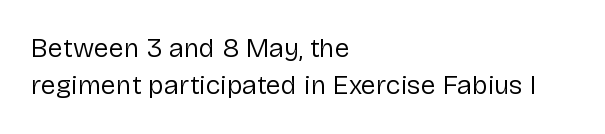
Q: Is the text bold? A: No.
Q: Is the text italic (slanted)? A: No, it is upright.
Q: Is the text underlined? A: No.
Q: How is the paragraph aligned? A: Left-aligned.
Q: Is the spacing between letters normal or unusually wide? A: Normal.
Q: Is the spacing between lines tight, normal or loose? A: Normal.
